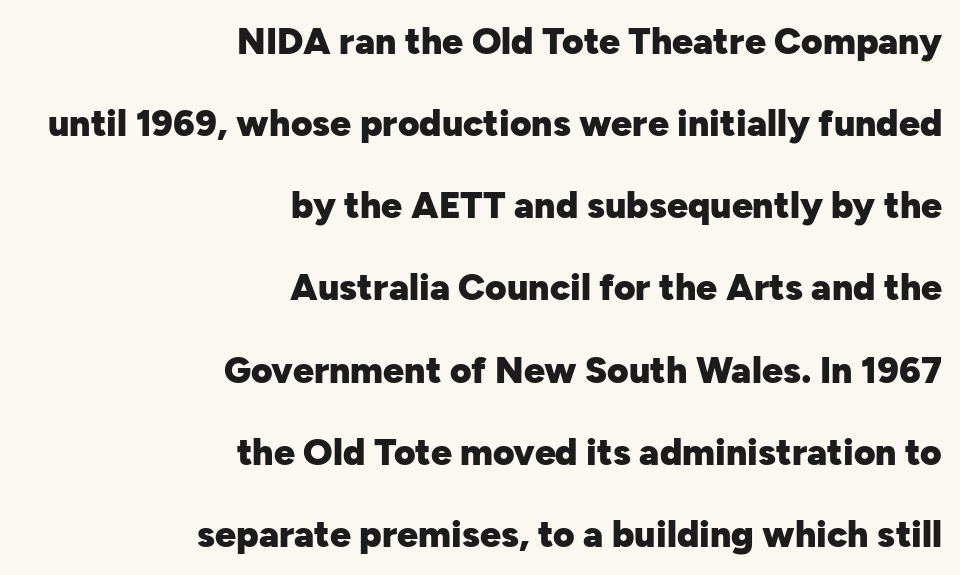
Observe the ordinary spacing: letters are neighbours, not strangers. Which margin do the lines hug? The right one — the left edge is uneven. Ordinary non-slanted type is in use. This block would shrink considerably if given ordinary leading; it's expanded now. Just letters on the line, the space beneath them empty.
